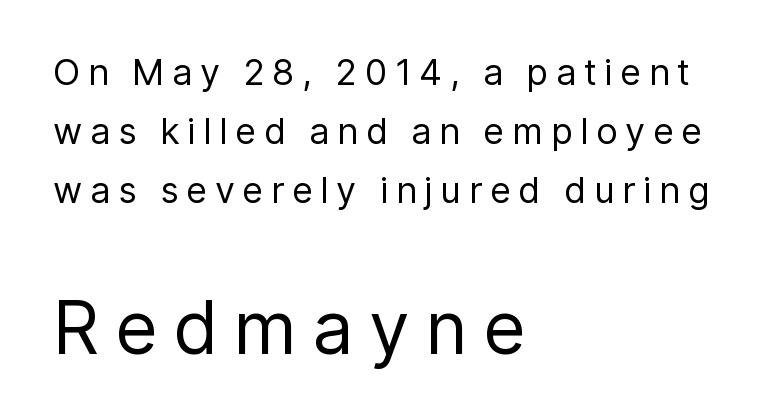
{"serif": "no", "italic": "no", "bold": "no", "weight": "regular", "width": "normal", "stroke_contrast": "low", "x_height": "medium", "monospaced": "no", "underline": "no", "align": "left", "line_spacing": "normal", "line_spacing_ratio": 1.64, "letter_spacing": "wide", "letter_spacing_em": 0.21, "larger_block": "second", "size_ratio": 2.03, "glyph_px": 73}
